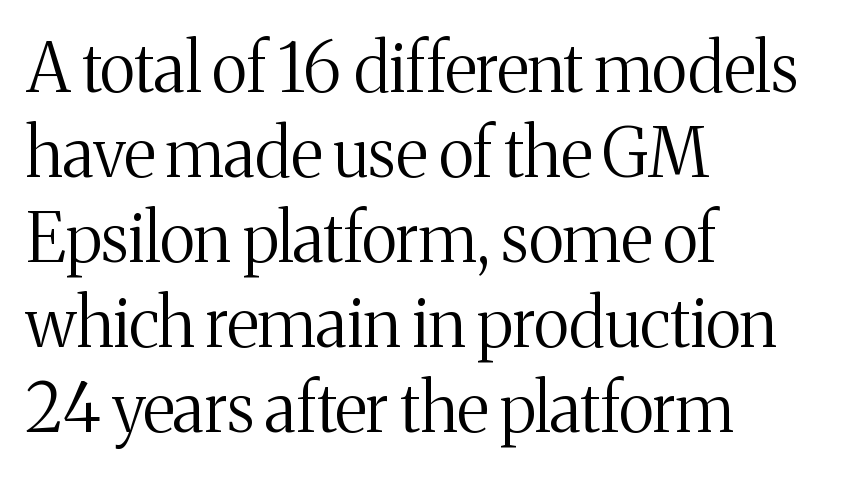
{"serif": "yes", "italic": "no", "bold": "no", "weight": "regular", "width": "normal", "stroke_contrast": "medium", "x_height": "medium", "monospaced": "no", "underline": "no", "align": "left", "line_spacing": "normal", "line_spacing_ratio": 1.27, "letter_spacing": "normal", "letter_spacing_em": 0.0, "glyph_px": 67}
